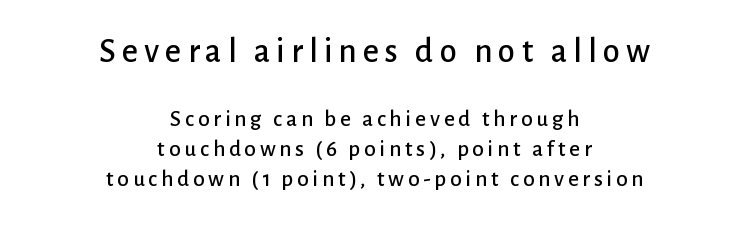
The image shows 35 px sans-serif type, upright; set centered, normal line spacing (1.3x), not underlined; the first (top) block is 1.52x larger; low stroke contrast and a medium x-height.
